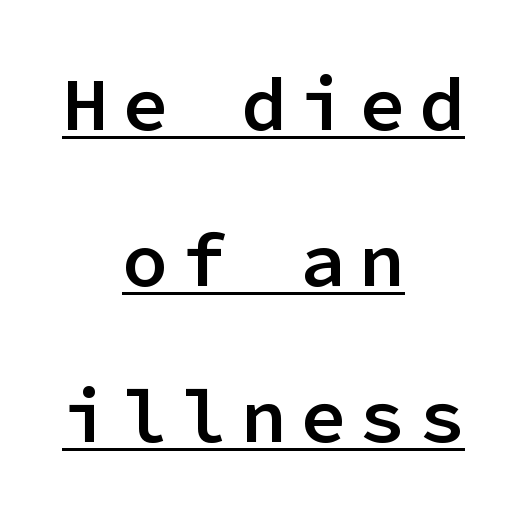
Is this a fixed-width face? Yes — each glyph sits in an identical cell. A continuous stroke trails under the words, as in a hyperlink. Centered paragraph, ragged on both sides. The typesetting leans somewhat heavy: a semibold. Airy leading. You can tell it's not italic because the verticals are truly vertical.
